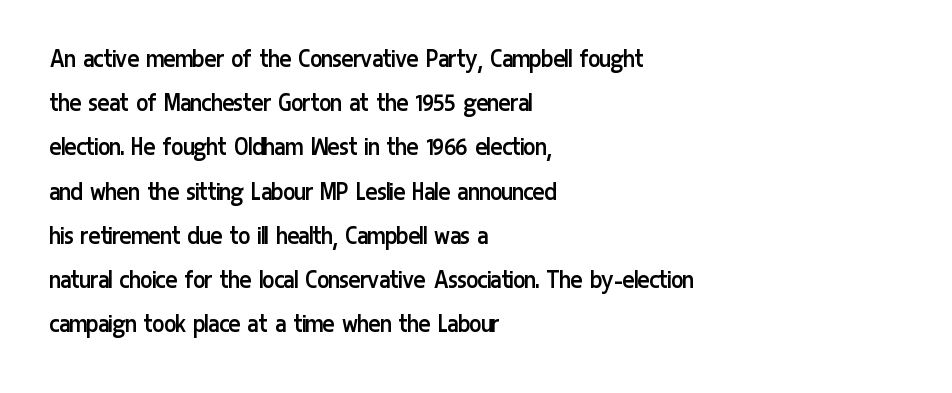
Vertical stems look standard width or narrower in stroke. This block has exactly the height ordinary leading produces. Serif or sans? Sans — the stroke terminals are bare. All the whitespace from short lines collects on the right. Proportional: the letters do not fall into vertical columns.
